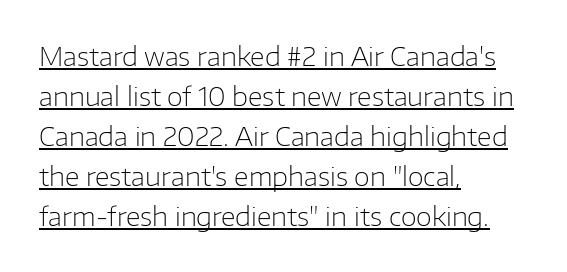
Left-aligned paragraph, ragged on the right. Beneath each row of characters lies a ruled line. In terms of letterspacing, this is plain default setting. Quick note: not italic, upright. Bold? No — there's no thickening of the strokes.
